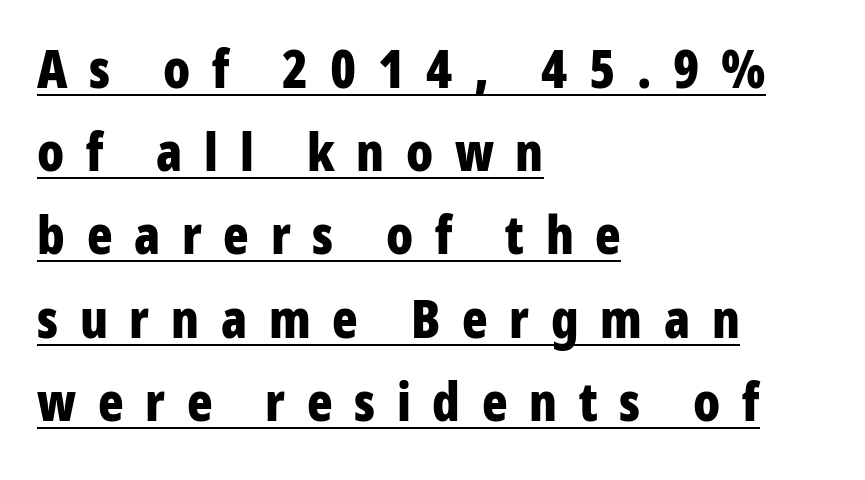
The image shows 53 px bold, condensed sans-serif type, upright; set left-aligned, normal line spacing (1.57x), unusually wide letter spacing (+0.41 em), underlined; low stroke contrast and a medium x-height.
